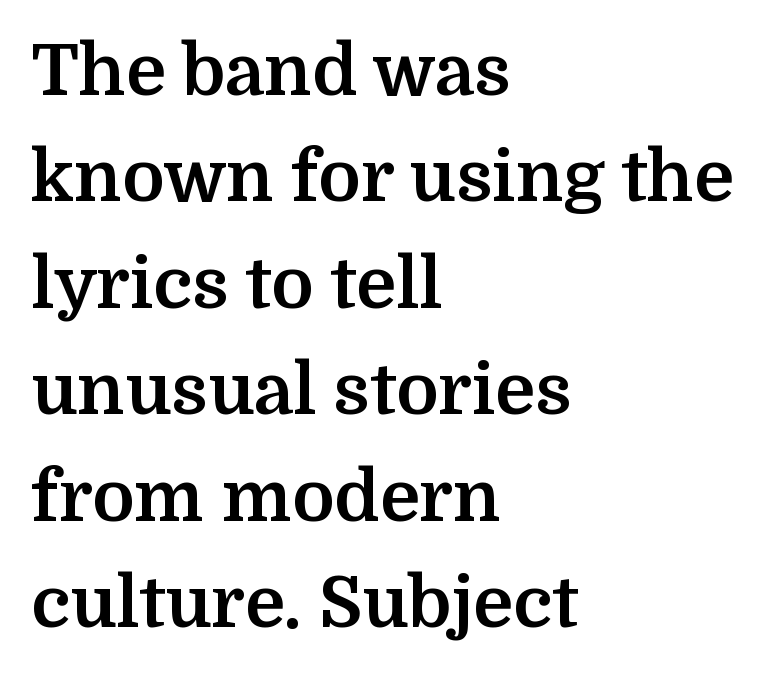
Q: Is the text bold? A: Yes.
Q: Is the text italic (slanted)? A: No, it is upright.
Q: Is the typeface a serif or a sans-serif typeface? A: Serif.
Q: Is the text underlined? A: No.
Q: How is the paragraph aligned? A: Left-aligned.
Q: Is the spacing between letters normal or unusually wide? A: Normal.
Q: Is the spacing between lines tight, normal or loose? A: Normal.
Q: Width (condensed, normal, or wide)? A: Normal.
Q: Stroke contrast? A: Medium.
Q: x-height? A: Medium.
Q: Monospaced? A: No.
